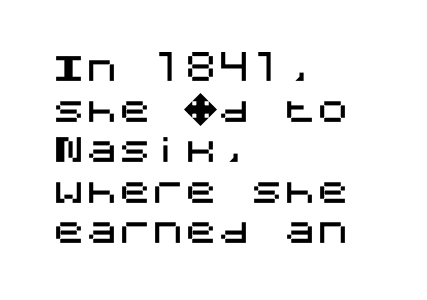
The image shows 33 px sans-serif type, upright; set left-aligned, line spacing 1.23x, normal letter spacing, not underlined; medium stroke contrast and a large x-height.
